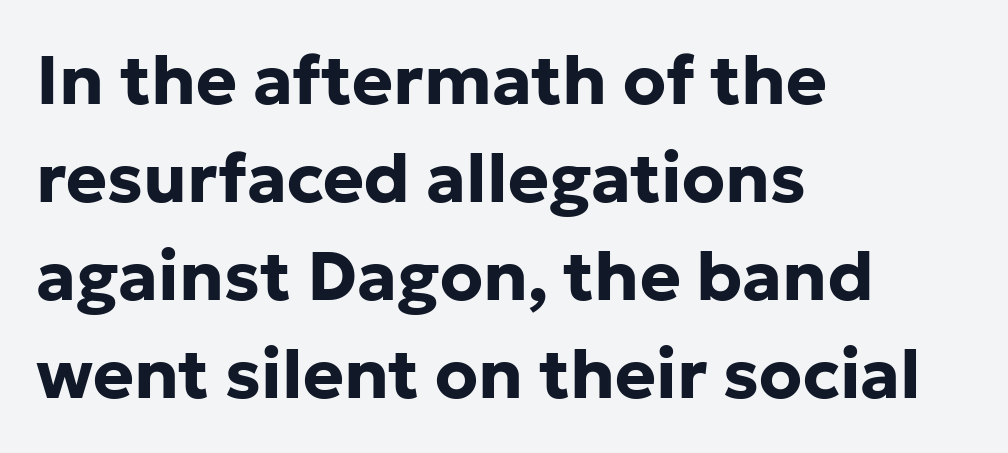
{"serif": "no", "italic": "no", "bold": "yes", "weight": "bold", "width": "normal", "stroke_contrast": "low", "x_height": "medium", "monospaced": "no", "underline": "no", "align": "left", "line_spacing": "normal", "line_spacing_ratio": 1.42, "letter_spacing": "normal", "letter_spacing_em": 0.0, "glyph_px": 69}
